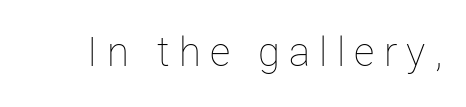
Q: Is the text bold? A: No.
Q: Is the text italic (slanted)? A: No, it is upright.
Q: Is the text underlined? A: No.
Q: Is the spacing between letters normal or unusually wide? A: Unusually wide.
Q: Width (condensed, normal, or wide)? A: Normal.
Q: Stroke contrast? A: Low.
Q: x-height? A: Medium.
Q: Monospaced? A: No.
